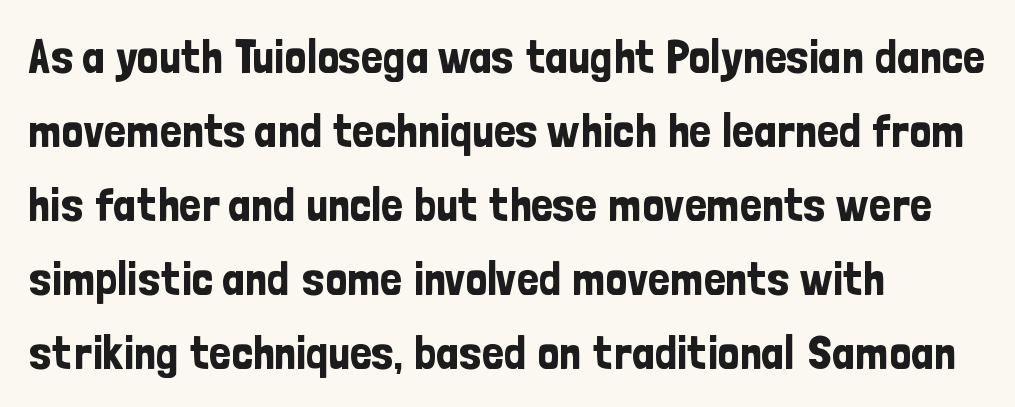
Q: Is the text italic (slanted)? A: No, it is upright.
Q: Is the typeface a serif or a sans-serif typeface? A: Sans-serif.
Q: Is the text underlined? A: No.
Q: How is the paragraph aligned? A: Left-aligned.
Q: Is the spacing between letters normal or unusually wide? A: Normal.
Q: Is the spacing between lines tight, normal or loose? A: Normal.
Q: Width (condensed, normal, or wide)? A: Condensed.
Q: Stroke contrast? A: Low.
Q: x-height? A: Medium.
Q: Monospaced? A: No.
